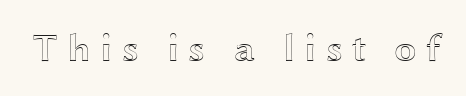
Q: Is the text italic (slanted)? A: No, it is upright.
Q: Is the text underlined? A: No.
Q: Is the spacing between letters normal or unusually wide? A: Unusually wide.
Q: Width (condensed, normal, or wide)? A: Wide.
Q: x-height? A: Medium.
Q: Monospaced? A: No.
